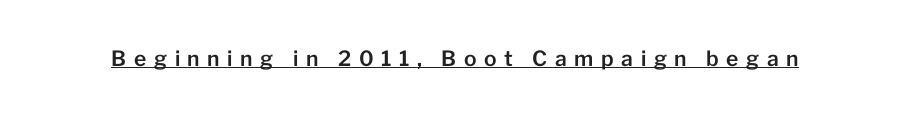
The image shows 21 px text type, upright; set unusually wide letter spacing (+0.36 em), underlined.
